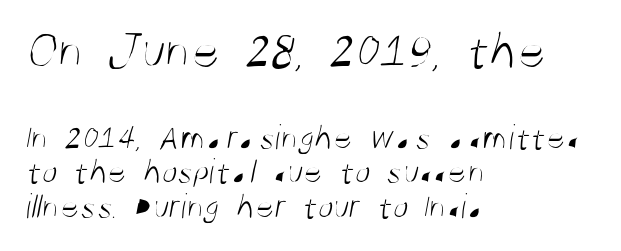
The more generous point size was reserved for the upper chunk. You could not count columns in this text — the font is proportionally spaced. Alignment: flush left. Compared with typical body copy, the letter spacing here is the same. Each row of text sits above clean, open space.
